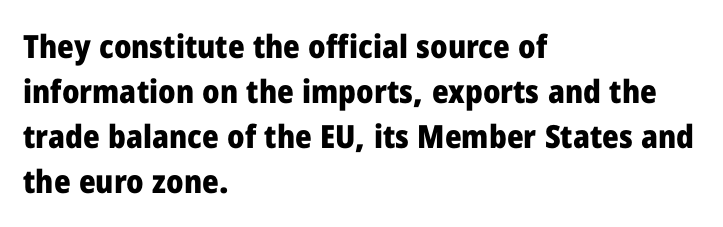
{"serif": "no", "italic": "no", "bold": "yes", "weight": "heavy", "width": "normal", "stroke_contrast": "low", "x_height": "medium", "monospaced": "no", "underline": "no", "align": "left", "line_spacing": "normal", "line_spacing_ratio": 1.41, "letter_spacing": "normal", "letter_spacing_em": 0.0, "glyph_px": 32}
